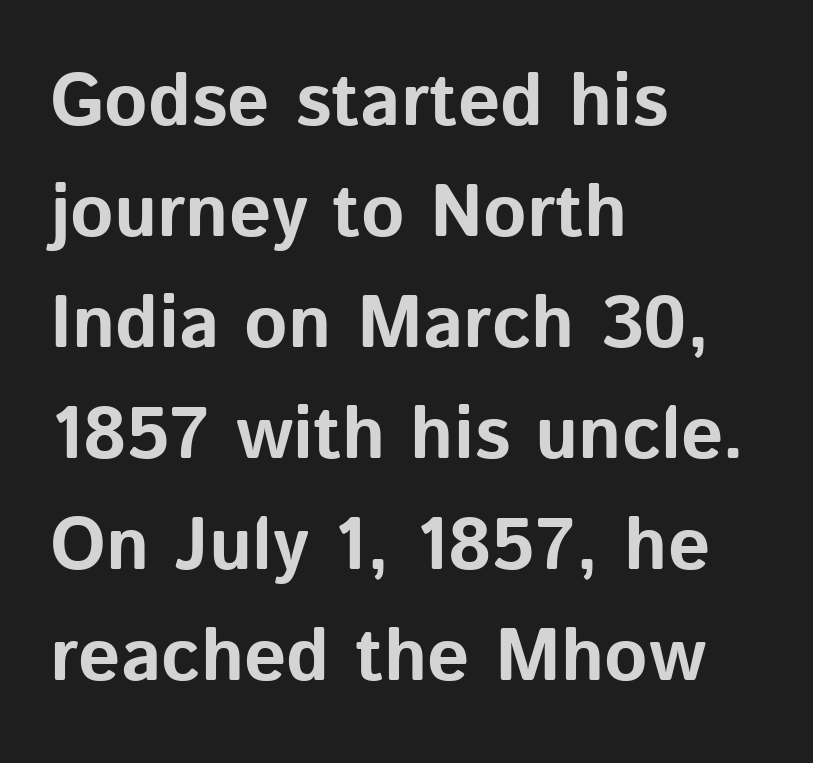
The image shows 74 px bold sans-serif type, upright; set left-aligned, normal line spacing (1.5x), normal letter spacing, not underlined; low stroke contrast and a medium x-height.
